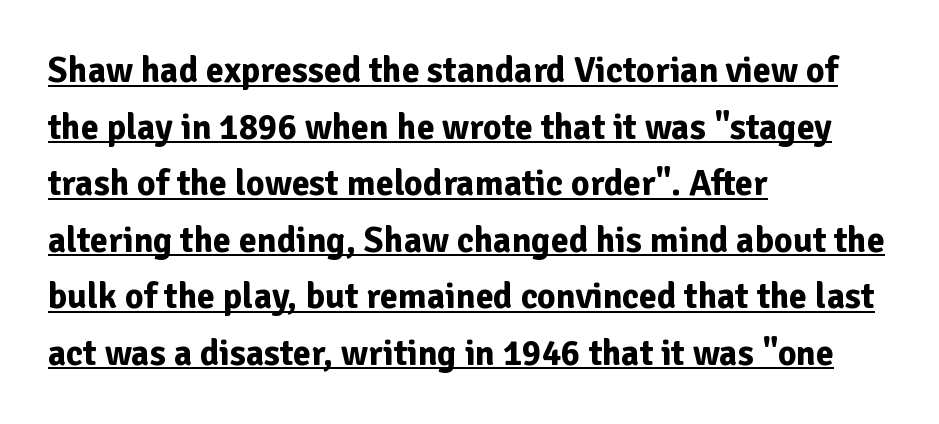
Q: Is the text bold? A: Yes.
Q: Is the text italic (slanted)? A: No, it is upright.
Q: Is the typeface a serif or a sans-serif typeface? A: Sans-serif.
Q: Is the text underlined? A: Yes.
Q: How is the paragraph aligned? A: Left-aligned.
Q: Is the spacing between letters normal or unusually wide? A: Normal.
Q: Is the spacing between lines tight, normal or loose? A: Normal.
Q: Width (condensed, normal, or wide)? A: Normal.
Q: Stroke contrast? A: Low.
Q: x-height? A: Medium.
Q: Monospaced? A: No.
